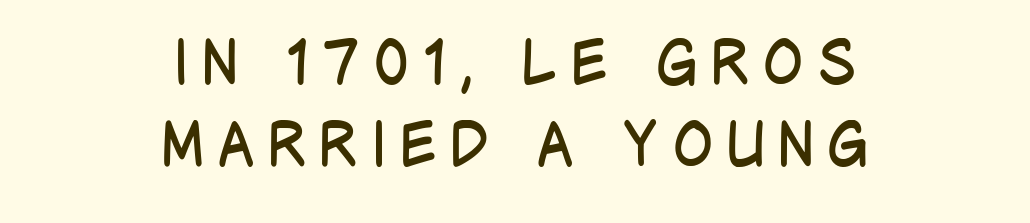
Stroke thickness stays within the range of a standard reading face or lighter. Varying glyph widths throughout — classic text-font behaviour. Each letter's strokes conclude bluntly, with no projecting serifs. This block has exactly the height ordinary leading produces. Loose tracking; the words dissolve into strings of separated letters.
